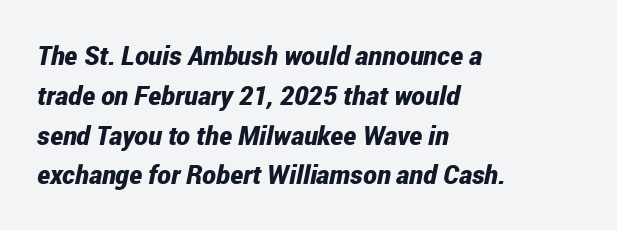
{"italic": "yes", "lean": "right", "slant_degrees": 12, "bold": "yes", "underline": "no", "align": "left", "line_spacing": "normal", "line_spacing_ratio": 1.53, "letter_spacing": "normal", "letter_spacing_em": 0.0, "glyph_px": 26}
